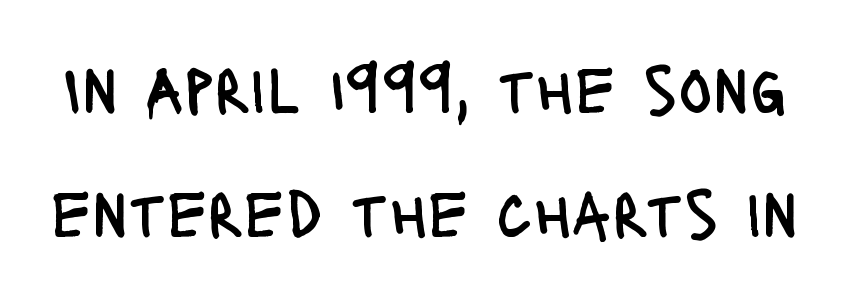
{"serif": "no", "italic": "no", "bold": "no", "weight": "regular", "width": "condensed", "stroke_contrast": "low", "x_height": "large", "monospaced": "no", "underline": "no", "line_spacing_ratio": 1.77, "letter_spacing": "normal", "letter_spacing_em": 0.0, "glyph_px": 70}
